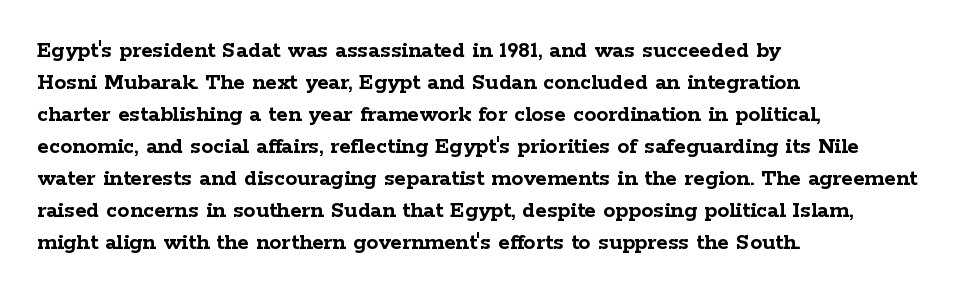
The image shows 24 px bold type, upright; set left-aligned, normal line spacing (1.33x), normal letter spacing, not underlined.
